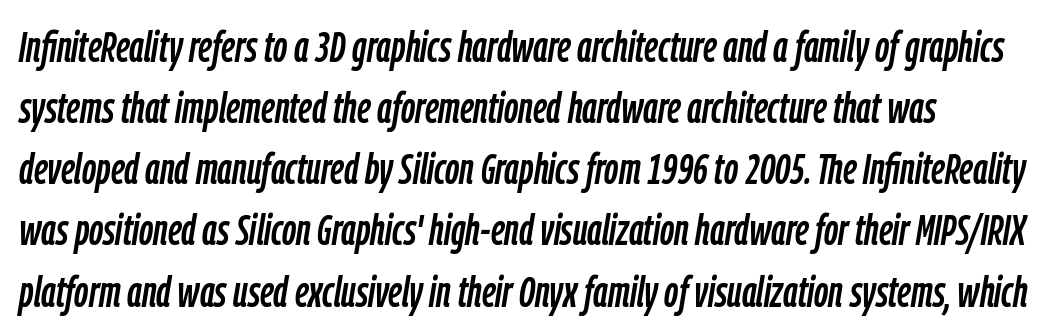
The image shows 44 px condensed type, italic (leaning right); set left-aligned, normal line spacing (1.39x), normal letter spacing, not underlined; low stroke contrast and a medium x-height.
